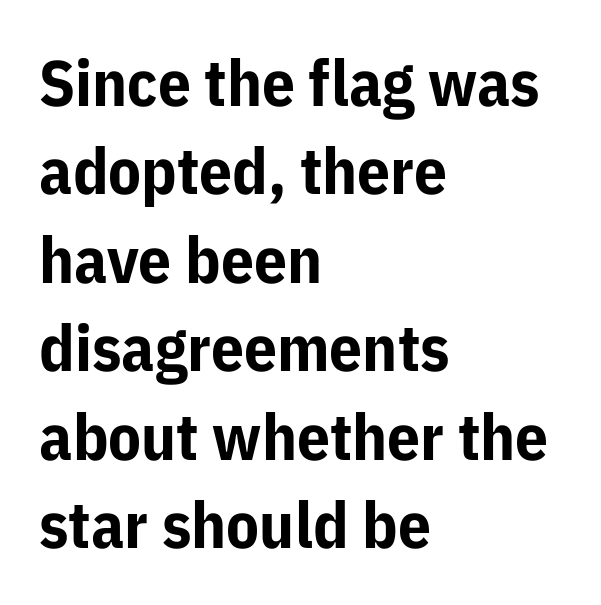
Set as a true bold cut, around the 700 mark. Grotesque or geometric, the face here clearly has no serifs. Does extra space separate the letters? No, they use regular spacing. Notice how descenders clear the ascenders below comfortably — that's standard leading. Reading down the block, your eye returns to a fixed left position each line. Is there any slant? The stems are plumb.
